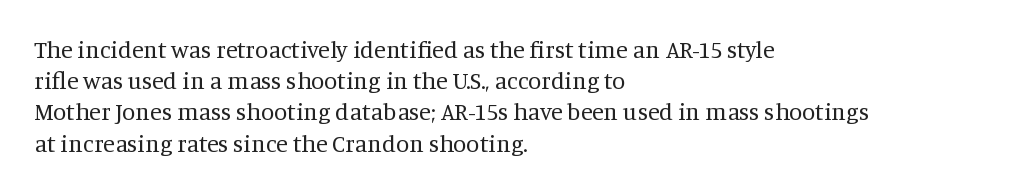
The image shows 24 px text type, upright; set left-aligned, normal line spacing (1.3x), normal letter spacing, not underlined.
